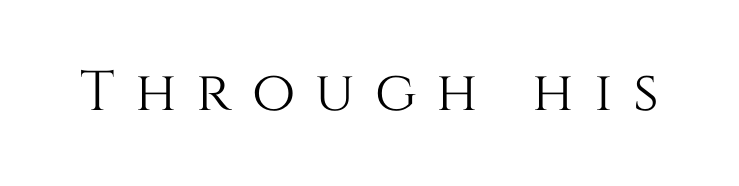
The image shows 56 px text type, upright; set unusually wide letter spacing (+0.36 em), not underlined; medium stroke contrast and a large x-height.
